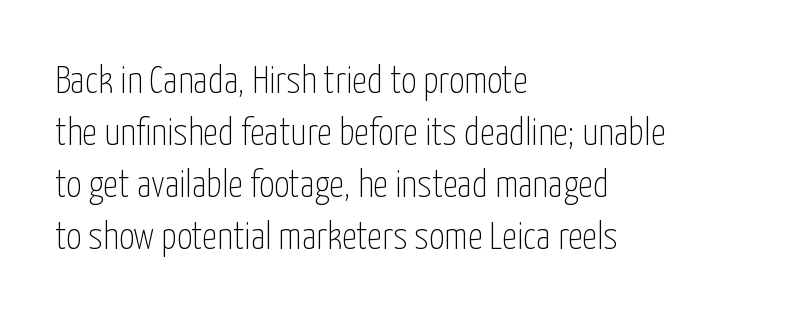
Looks like regular typesetting: each glyph gets only the width it needs. The typeface chosen for these lines omits serifs. Think standard paragraph weight, or any step lighter than that. In terms of posture, this sample is upright. Students, observe: this is what conventionally led text looks like. Caption: multi-line text, flush left, ragged right.
